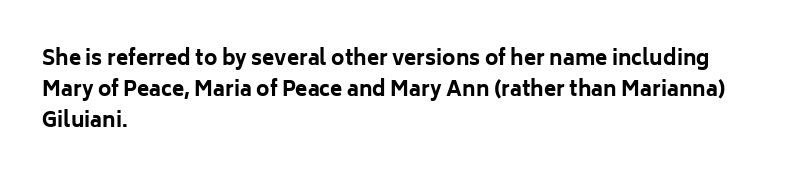
Q: Is the text bold? A: Yes.
Q: Is the text italic (slanted)? A: No, it is upright.
Q: Is the text underlined? A: No.
Q: How is the paragraph aligned? A: Left-aligned.
Q: Is the spacing between letters normal or unusually wide? A: Normal.
Q: Is the spacing between lines tight, normal or loose? A: Normal.
